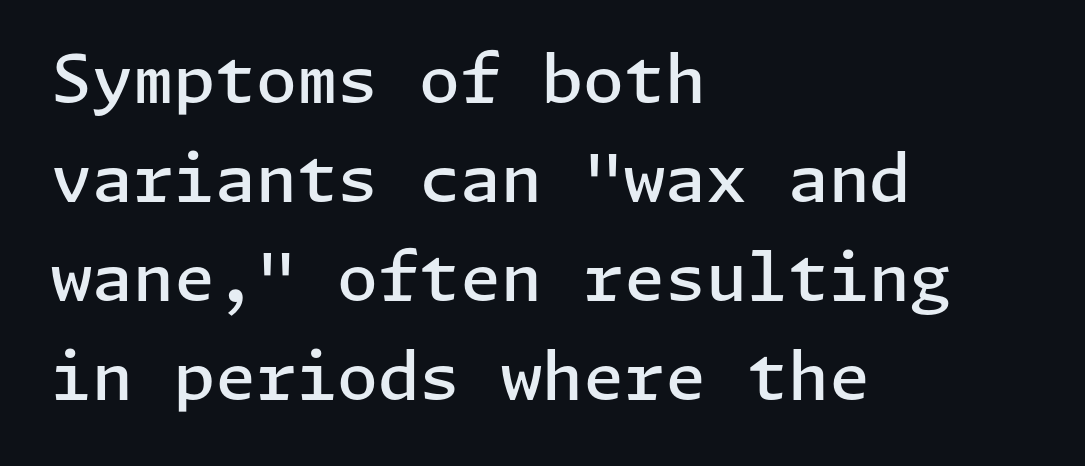
The type sits square on the baseline with zero lean. Each glyph is drawn with semibold strokes, heavier than normal yet not fully bold. Regarding leading, the lines here are spaced in the standard way. Check where the strokes stop: nothing finishes them off — pure sans. Decoration check: the copy has no underline.
